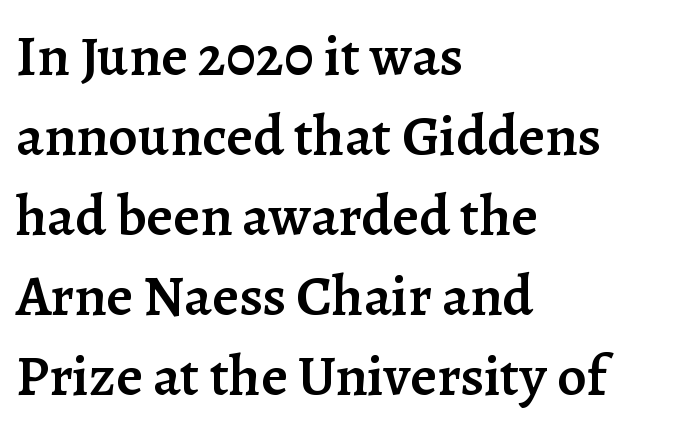
The image shows 58 px semibold serif type, upright; set left-aligned, normal line spacing (1.38x), normal letter spacing, not underlined; low stroke contrast and a medium x-height.
